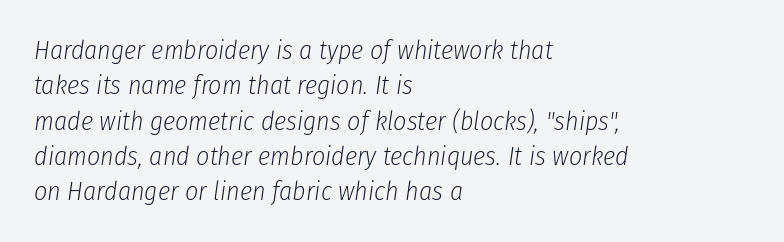
{"italic": "yes", "lean": "right", "slant_degrees": 8, "bold": "no", "underline": "no", "align": "left", "line_spacing": "normal", "line_spacing_ratio": 1.36, "letter_spacing": "normal", "letter_spacing_em": 0.0, "glyph_px": 26}
